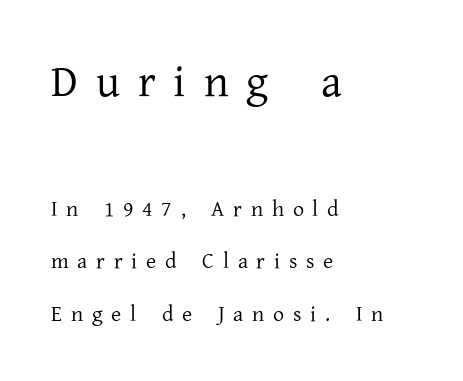
Ordinary non-slanted type is in use. The strokes carry an ordinary text weight at most. A student would notice the top passage is typeset larger than what follows. The string is rendered with underlining switched off. Horizontal bands of white between lines are thick stripes.
